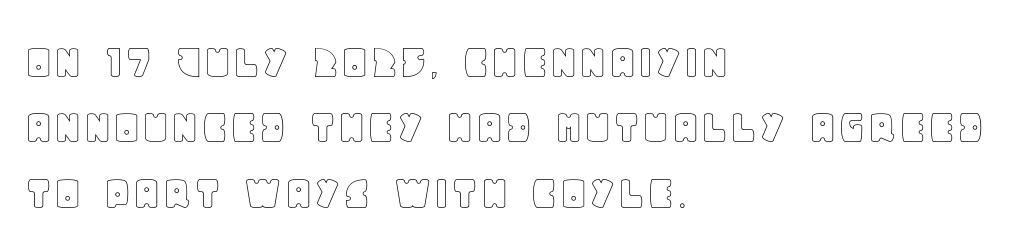
Compared with a centered layout, this one pins lines to the left instead. The rendering keeps characters at their native spacing. Proportional: the letters do not fall into vertical columns. This block has exactly the height ordinary leading produces. Does the lettering tilt? It doesn't — this is upright.
